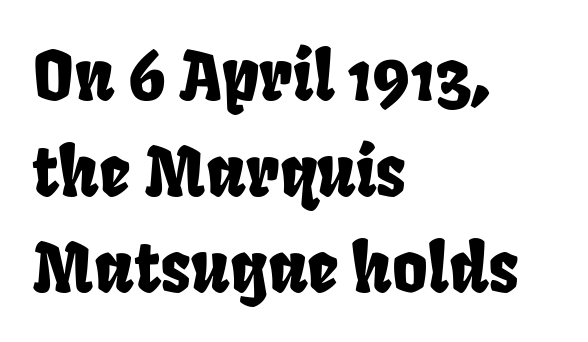
Q: Is the typeface a serif or a sans-serif typeface? A: Sans-serif.
Q: Is the text underlined? A: No.
Q: How is the paragraph aligned? A: Left-aligned.
Q: Is the spacing between letters normal or unusually wide? A: Normal.
Q: Is the spacing between lines tight, normal or loose? A: Normal.
Q: Width (condensed, normal, or wide)? A: Condensed.
Q: Stroke contrast? A: Low.
Q: x-height? A: Large.
Q: Monospaced? A: No.
